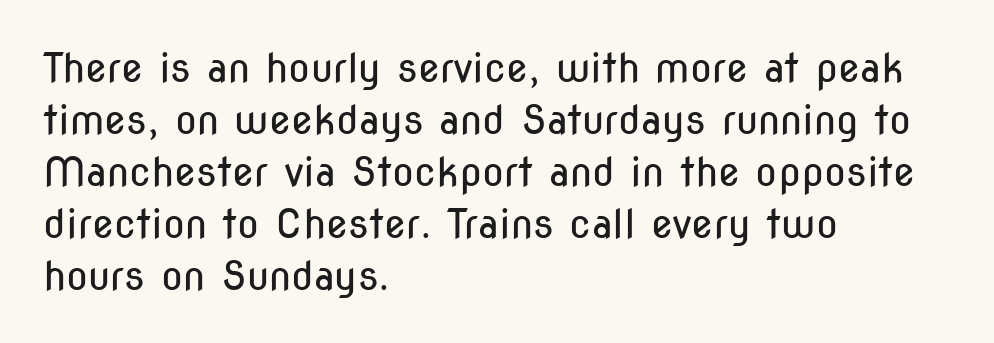
The image shows 40 px regular-weight, condensed sans-serif type, upright; set left-aligned, normal line spacing (1.3x), normal letter spacing, not underlined; low stroke contrast and a medium x-height.
